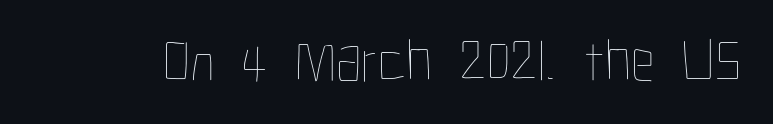
{"italic": "no", "bold": "no", "weight": "thin", "width": "condensed", "stroke_contrast": "low", "x_height": "medium", "monospaced": "no", "underline": "no", "letter_spacing": "normal", "letter_spacing_em": 0.0, "glyph_px": 60}
